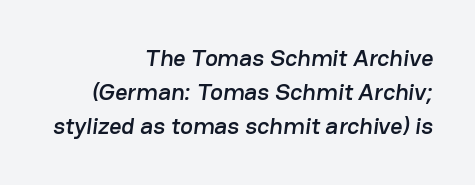
The image shows 24 px text type; set right-aligned, normal line spacing (1.42x), normal letter spacing, not underlined.
